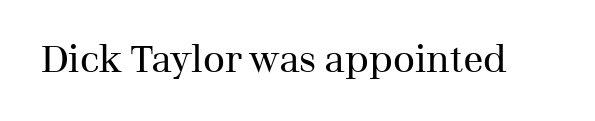
Decoration check: the copy has no underline. Note: serifs present on the glyphs. The passage shown is typed in a proportional face where columns would drift. How are the letters spaced? Ordinarily, with no added tracking. Weight: regular or lighter. Posture: vertical.
